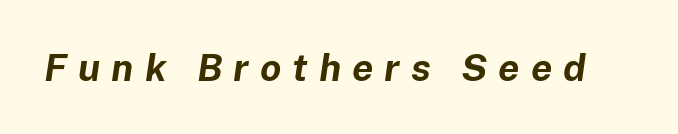
The letters advance in unequal steps, a hallmark of proportional type. This sample uses an oblique cut, with every glyph tilted off the vertical. Display-style spreading of the glyphs; the letterfit is very open. Emphasis by weight is at full strength: bold. Quick note: underline off.
